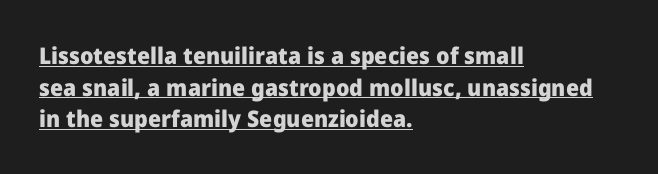
{"italic": "no", "bold": "yes", "underline": "yes", "align": "left", "line_spacing": "normal", "line_spacing_ratio": 1.37, "letter_spacing": "normal", "letter_spacing_em": 0.0, "glyph_px": 23}
